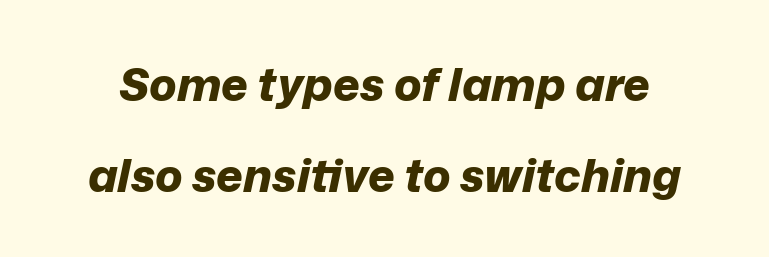
In terms of posture, this sample is oblique. The letters advance in unequal steps, a hallmark of proportional type. The rendering uses a bold face; every stroke is thick and dark. The type is set solid horizontally, with unmodified tracking. This sample trades compactness for vertical openness between lines.
